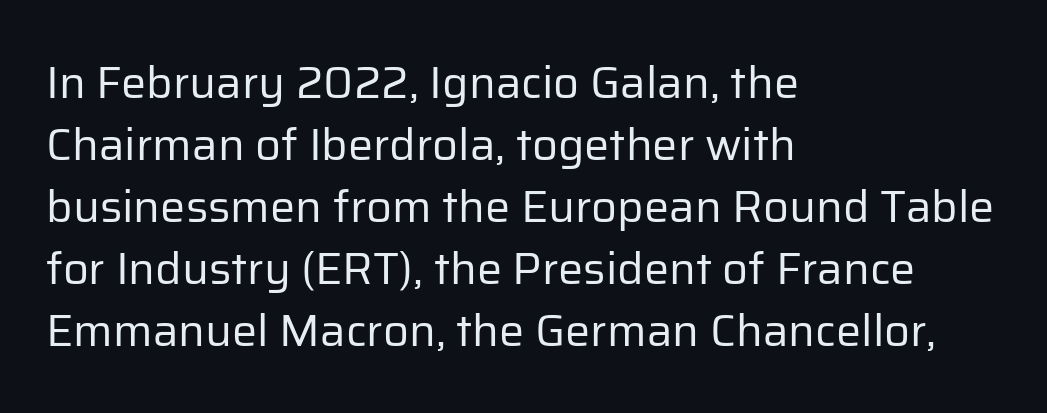
{"serif": "no", "italic": "no", "bold": "no", "weight": "regular", "width": "normal", "stroke_contrast": "low", "x_height": "medium", "monospaced": "no", "underline": "no", "align": "left", "line_spacing": "normal", "line_spacing_ratio": 1.38, "letter_spacing": "normal", "letter_spacing_em": 0.0, "glyph_px": 45}
